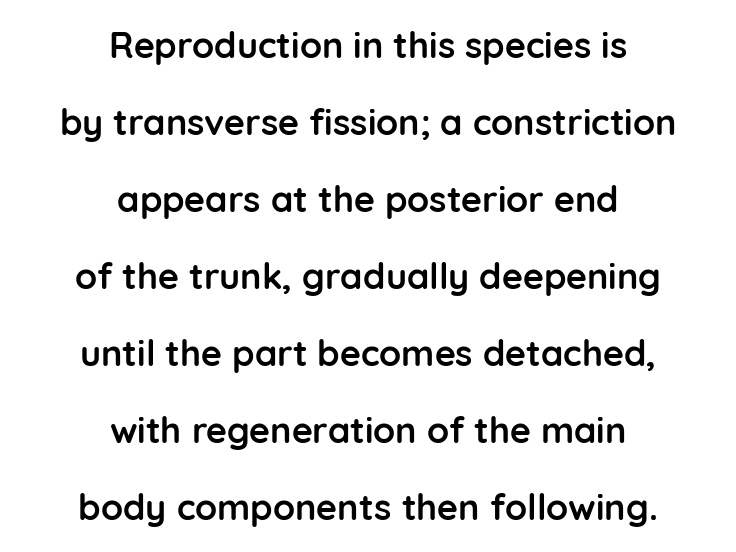
{"serif": "no", "italic": "no", "bold": "yes", "weight": "semibold", "width": "normal", "stroke_contrast": "low", "x_height": "medium", "monospaced": "no", "underline": "no", "align": "center", "line_spacing": "loose", "line_spacing_ratio": 2.14, "letter_spacing": "normal", "letter_spacing_em": 0.0, "glyph_px": 36}
